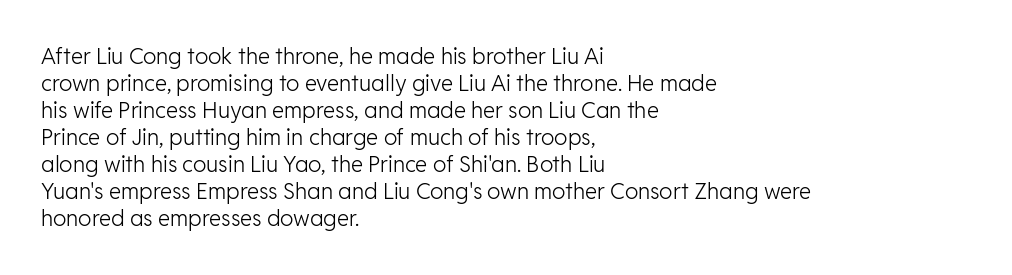
The image shows 22 px text type, upright; set left-aligned, line spacing 1.23x, normal letter spacing, not underlined.
